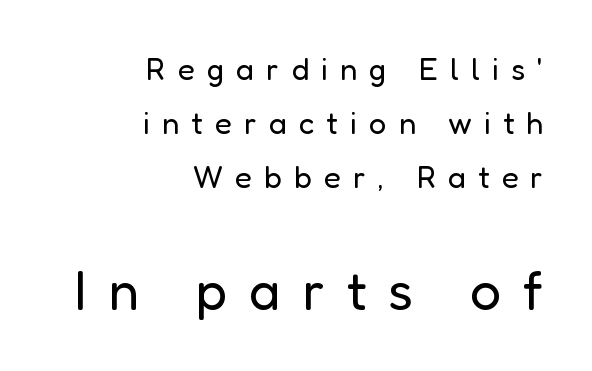
Think of a printed novel: that variable character pitch is what you see here. Letterform terminals end flat and unadorned throughout the passage. The passage is arranged like a letterhead date or caption credit — flush right. Scale increases going downward across the two blocks. The horizontal fit of the characters is loose and conspicuously gappy.
